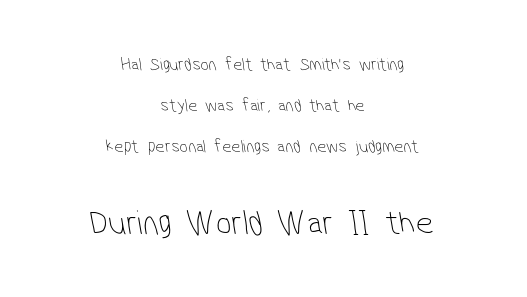
The image shows 35 px thin, condensed sans-serif type; set centered, loose line spacing (2.28x), normal letter spacing, not underlined; the second (bottom) block is 1.94x larger; low stroke contrast and a medium x-height.
